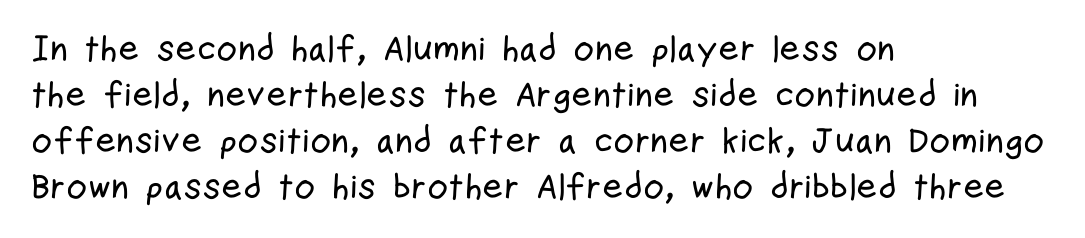
The image shows 36 px condensed sans-serif type, upright; set left-aligned, normal line spacing (1.28x), normal letter spacing, not underlined; low stroke contrast and a medium x-height.
